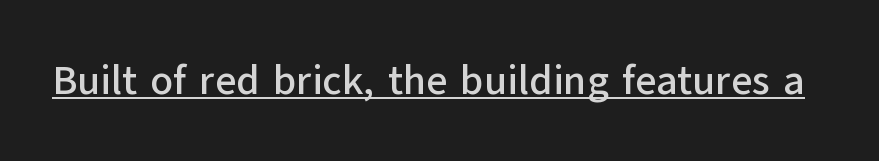
The image shows 41 px sans-serif type, upright; set normal letter spacing, underlined; low stroke contrast and a medium x-height.
